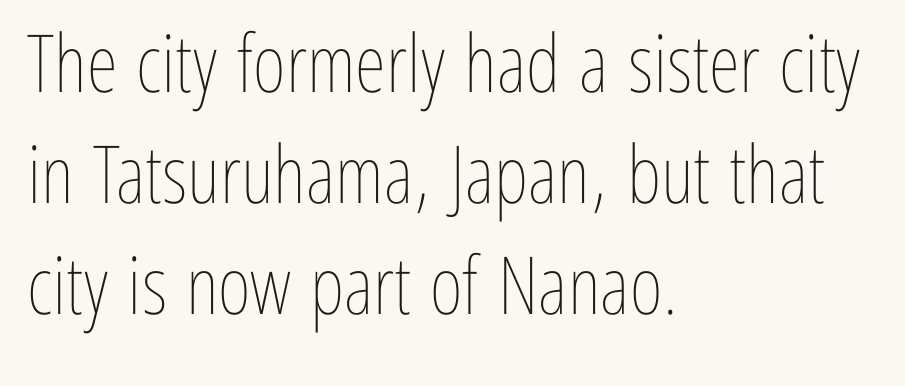
Compared with a centered layout, this one pins lines to the left instead. Tall strokes in this sample are plumb rather than angled. What stands out about the letter spacing? Nothing — it is the standard amount. A quiet, ordinary-to-light weight characterises the typeface. Is there much room between lines? A standard amount, neither cramped nor airy.
